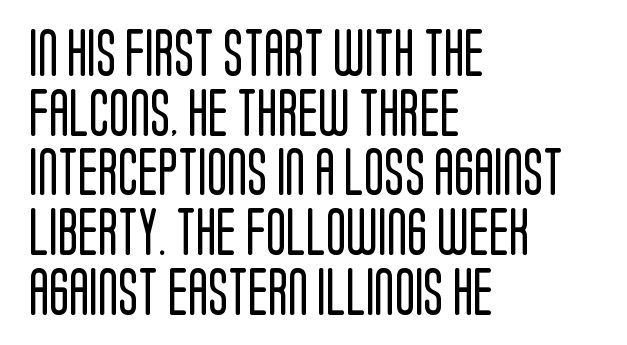
The image shows 47 px regular-weight, condensed sans-serif type, upright; set left-aligned, normal line spacing (1.27x), normal letter spacing, not underlined; low stroke contrast and a large x-height.
